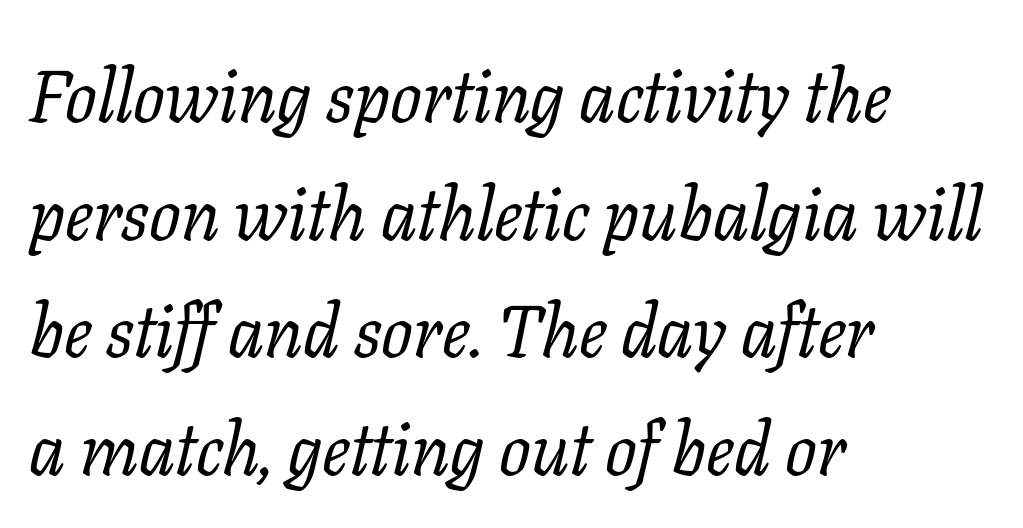
The image shows 74 px regular-weight serif type, italic (leaning right); set left-aligned, normal line spacing (1.59x), normal letter spacing, not underlined; low stroke contrast and a medium x-height.
